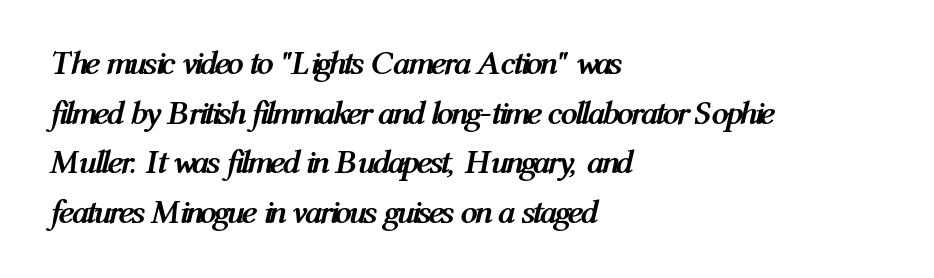
Rows of type keep a routine distance in the vertical direction. Anything drawn beneath the words? Only blank space. Observe the lean: these are italic letterforms. The passage shown is typed in a proportional face where columns would drift. The passage shown is emphatically bold.
